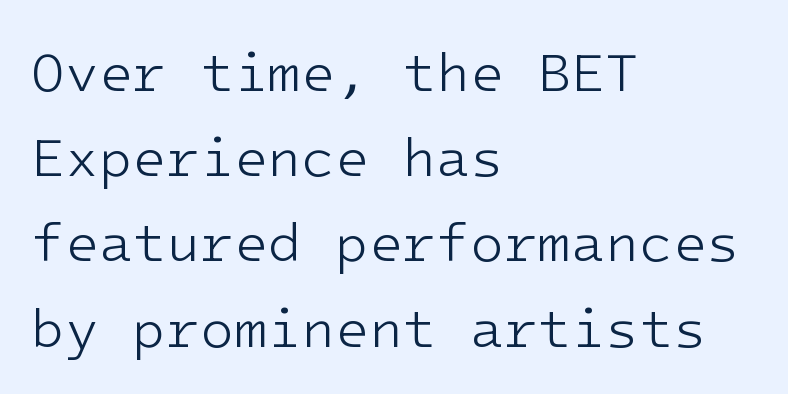
A clean baseline with only descenders dipping below it. Each letter, wide or thin by design, is forced into the same width here. Nothing heavy about these letters — not bold at all. Students, observe: this is what conventionally led text looks like. Does the type have serifs? No, each stem ends abruptly. A typesetter would mark this as roman, not italic.
